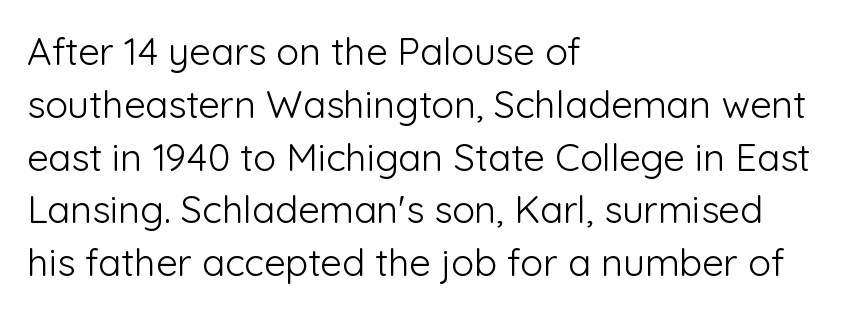
{"serif": "no", "italic": "no", "bold": "no", "weight": "light", "width": "normal", "stroke_contrast": "low", "x_height": "medium", "monospaced": "no", "underline": "no", "align": "left", "line_spacing": "normal", "line_spacing_ratio": 1.39, "letter_spacing": "normal", "letter_spacing_em": 0.0, "glyph_px": 38}
